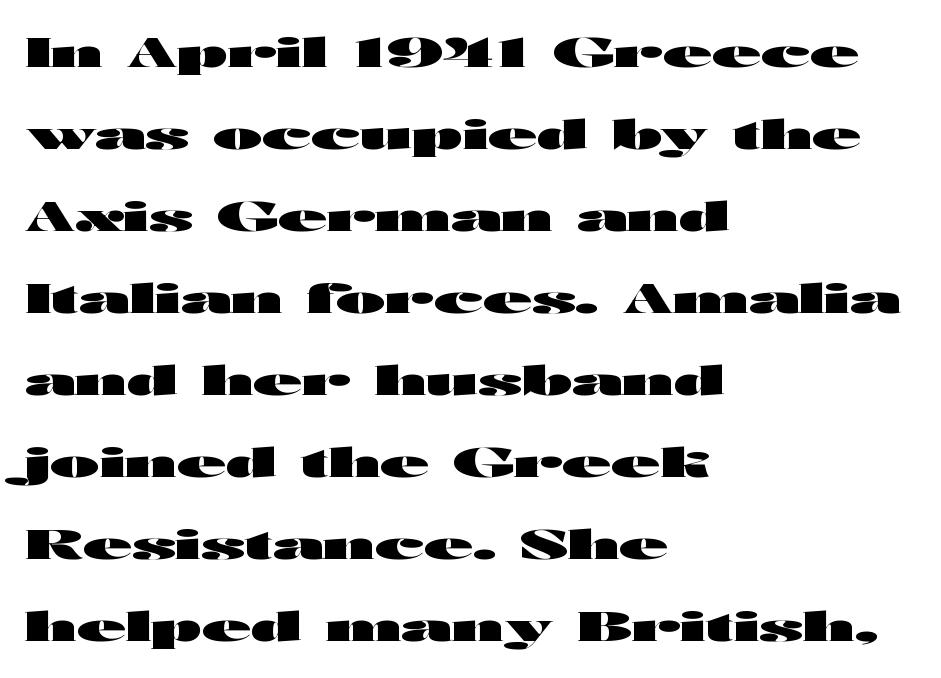
{"serif": "no", "italic": "no", "bold": "yes", "weight": "heavy", "width": "wide", "stroke_contrast": "high", "x_height": "medium", "monospaced": "no", "underline": "no", "align": "left", "line_spacing": "loose", "line_spacing_ratio": 2.05, "letter_spacing": "normal", "letter_spacing_em": 0.0, "glyph_px": 40}
